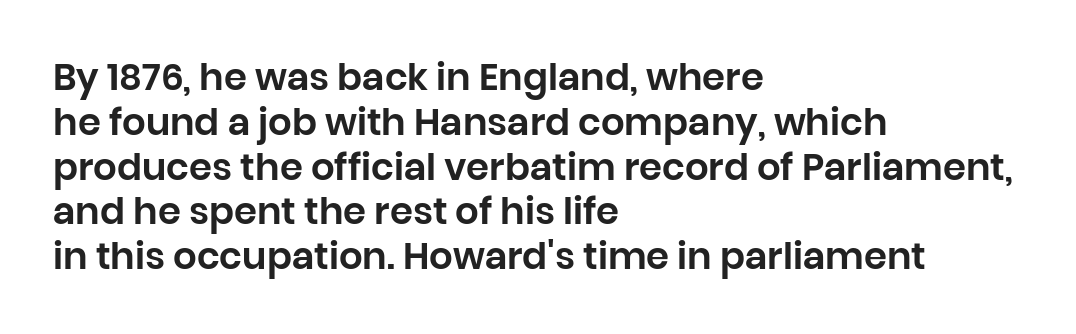
The image shows 37 px sans-serif type, upright; set left-aligned, line spacing 1.21x, normal letter spacing, not underlined; low stroke contrast and a large x-height.
